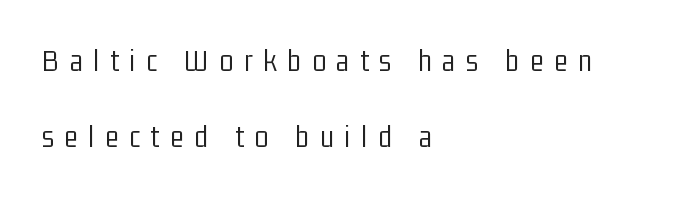
Posture: upright roman. Whoever set this chose breathing room over compactness in the vertical rhythm. Short and long lines alike share a common starting point at left. Someone cranked the tracking dial way up on this one. Compared with a typical body face, this is equally light or lighter still.
